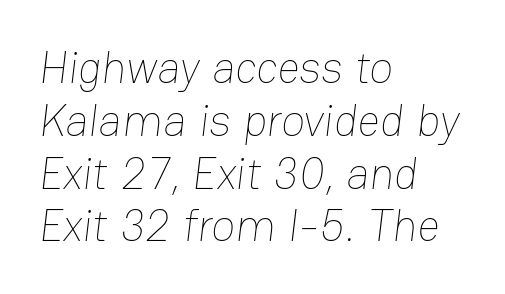
Q: Is the text bold? A: No.
Q: Is the text underlined? A: No.
Q: How is the paragraph aligned? A: Left-aligned.
Q: Is the spacing between letters normal or unusually wide? A: Normal.
Q: Width (condensed, normal, or wide)? A: Normal.
Q: Stroke contrast? A: Low.
Q: x-height? A: Medium.
Q: Monospaced? A: No.
